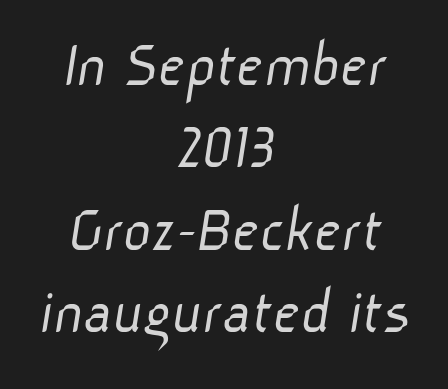
{"serif": "no", "bold": "no", "weight": "light", "width": "normal", "stroke_contrast": "low", "x_height": "medium", "monospaced": "no", "underline": "no", "align": "center", "line_spacing_ratio": 1.21, "letter_spacing": "normal", "letter_spacing_em": 0.0, "glyph_px": 68}
